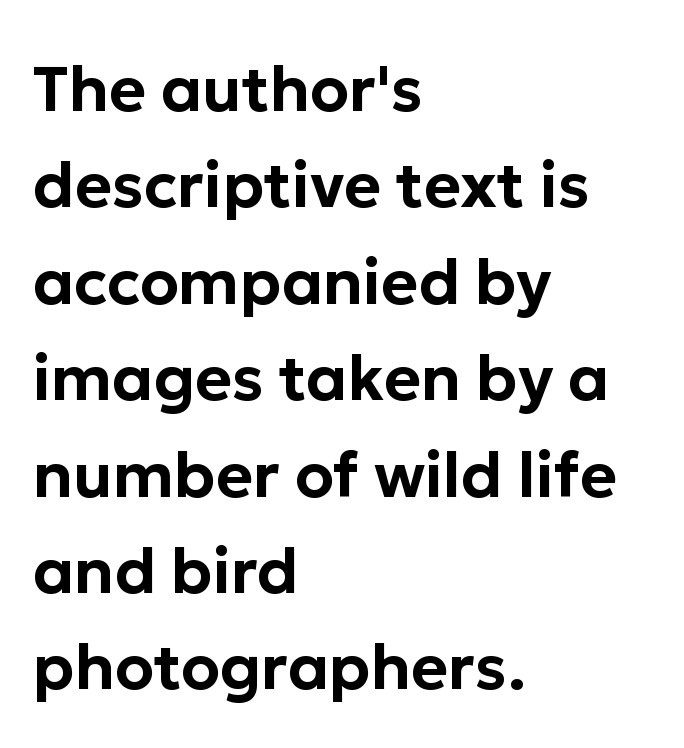
{"serif": "no", "italic": "no", "width": "normal", "stroke_contrast": "low", "x_height": "medium", "monospaced": "no", "underline": "no", "align": "left", "line_spacing": "normal", "line_spacing_ratio": 1.53, "letter_spacing": "normal", "letter_spacing_em": 0.0, "glyph_px": 63}
